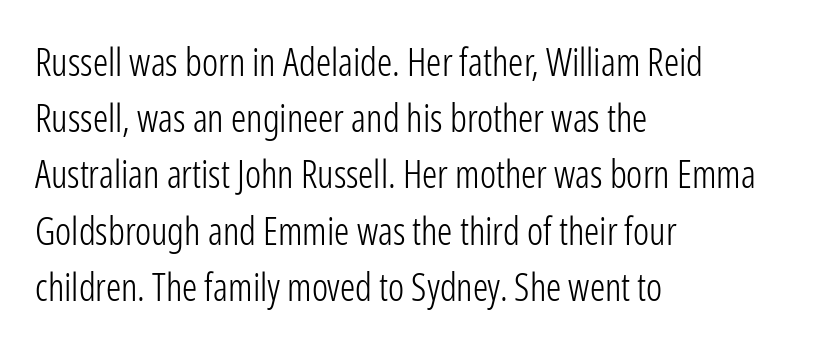
The image shows 38 px light, condensed sans-serif type, upright; set left-aligned, normal line spacing (1.48x), normal letter spacing, not underlined; low stroke contrast and a medium x-height.
